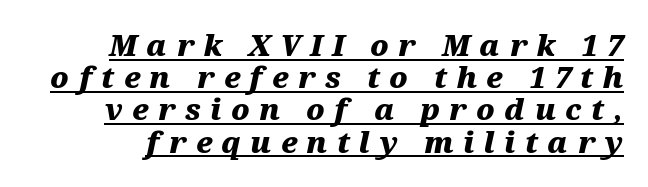
The image shows 29 px heavy, wide type, italic (leaning right); set tight line spacing (1.11x), unusually wide letter spacing (+0.32 em), underlined; medium stroke contrast and a medium x-height.
